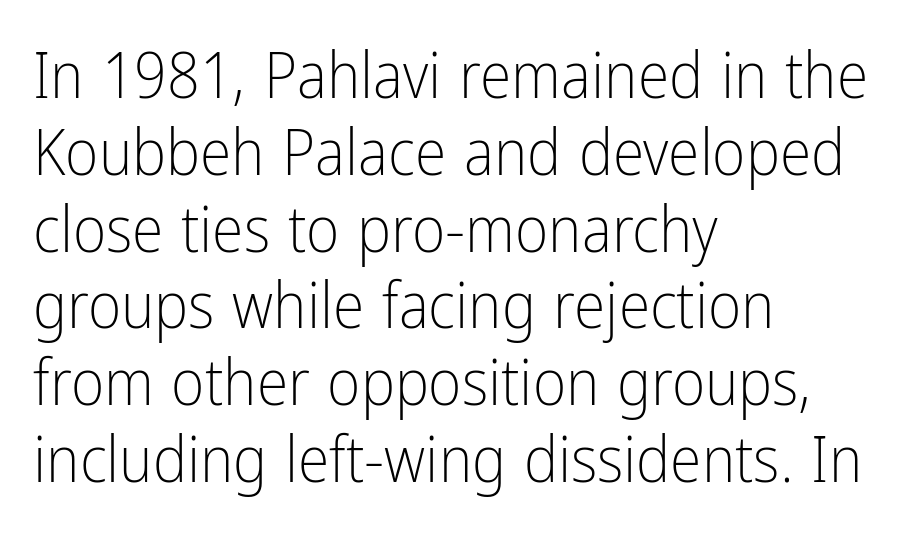
The image shows 64 px light, condensed sans-serif type, upright; set left-aligned, line spacing 1.2x, normal letter spacing, not underlined; low stroke contrast and a medium x-height.
